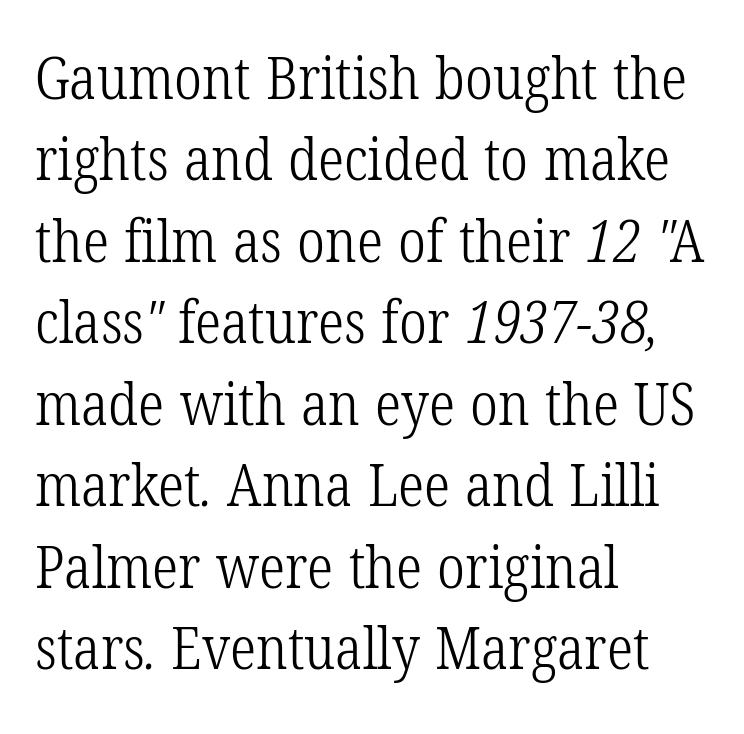
Q: Is the text bold? A: No.
Q: Is the typeface a serif or a sans-serif typeface? A: Serif.
Q: Is the text underlined? A: No.
Q: How is the paragraph aligned? A: Left-aligned.
Q: Is the spacing between letters normal or unusually wide? A: Normal.
Q: Is the spacing between lines tight, normal or loose? A: Normal.
Q: Width (condensed, normal, or wide)? A: Condensed.
Q: Stroke contrast? A: Low.
Q: x-height? A: Medium.
Q: Monospaced? A: No.
